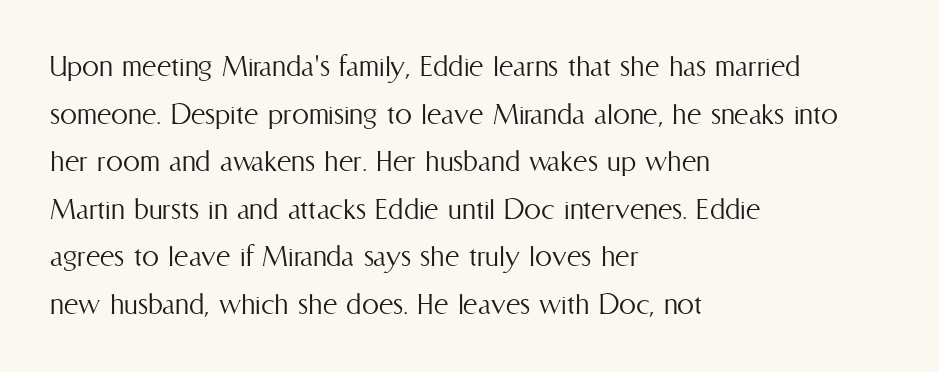
The setting favours the left margin, as ordinary paragraphs usually do. Nobody drew a line under any word here. The vertical gap from one line to the next is medium. Every character sits straight up, as roman type does. Standard letterfit; no display-style spreading of the glyphs. No heavy texture on the line: the type isn't bold.
